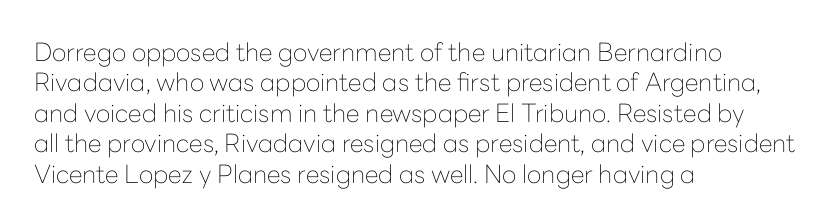
Nope, not italic — everything's standing straight. Only glyphs here, with clear space below each row. Leftover space on each line is placed entirely after the last word. The gaps between neighbouring characters are ordinary and unremarkable. A light-to-regular cut is what we see here.
